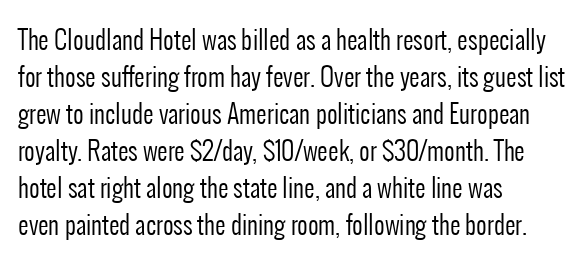
Q: Is the text bold? A: No.
Q: Is the text italic (slanted)? A: No, it is upright.
Q: Is the text underlined? A: No.
Q: How is the paragraph aligned? A: Left-aligned.
Q: Is the spacing between letters normal or unusually wide? A: Normal.
Q: Is the spacing between lines tight, normal or loose? A: Normal.
